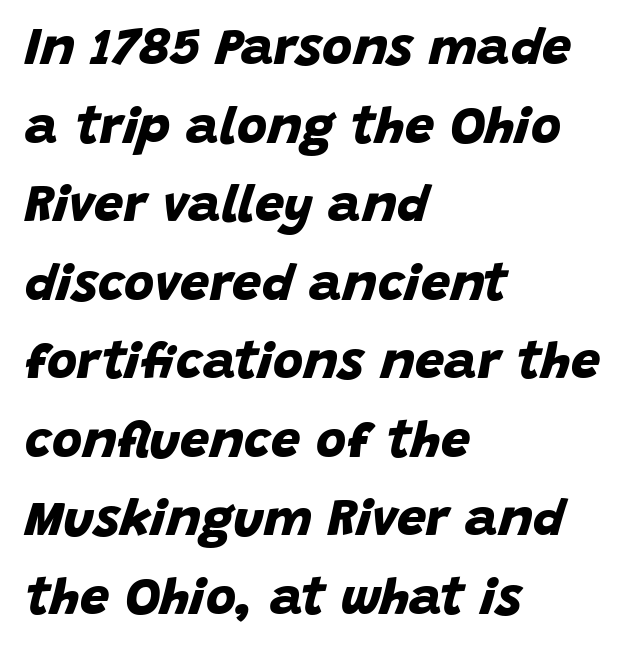
{"serif": "no", "bold": "yes", "weight": "bold", "width": "normal", "stroke_contrast": "low", "x_height": "large", "monospaced": "no", "underline": "no", "align": "left", "line_spacing": "normal", "line_spacing_ratio": 1.51, "letter_spacing": "normal", "letter_spacing_em": 0.0, "glyph_px": 52}
